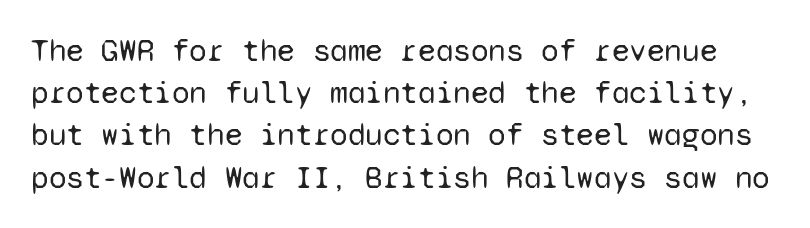
Q: Is the text bold? A: No.
Q: Is the text italic (slanted)? A: No, it is upright.
Q: Is the typeface a serif or a sans-serif typeface? A: Sans-serif.
Q: Is the text underlined? A: No.
Q: Is the spacing between letters normal or unusually wide? A: Normal.
Q: Is the spacing between lines tight, normal or loose? A: Normal.
Q: Width (condensed, normal, or wide)? A: Normal.
Q: Stroke contrast? A: Low.
Q: x-height? A: Medium.
Q: Monospaced? A: Yes.
